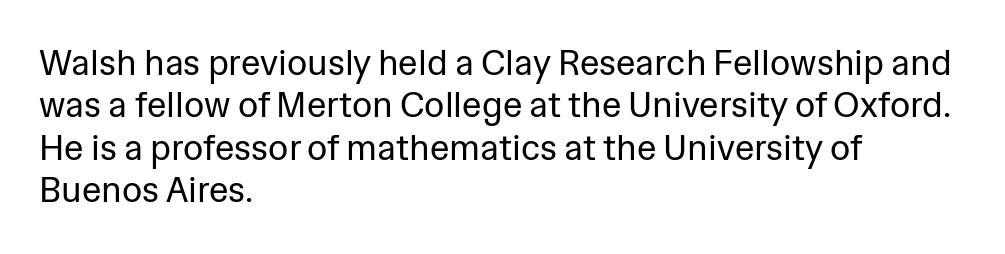
This sample uses plain, unmodified letter spacing. The passage is arranged the way most books set body copy — flush left. Weight: in the light-to-regular range. A typesetter would call this proportional, since set widths differ per character. Vertical strokes here are truly vertical. Nothing sits at the stroke ends, so this counts as sans-serif.
